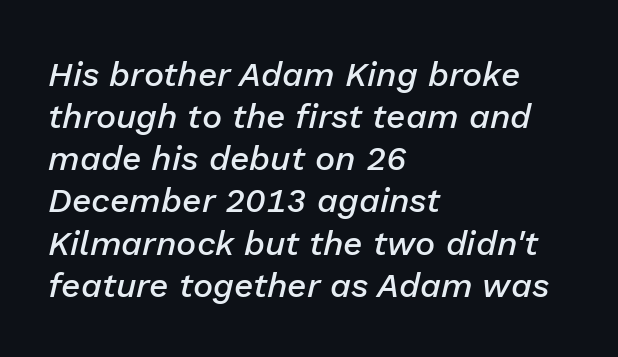
{"italic": "yes", "lean": "right", "slant_degrees": 13, "bold": "semi", "weight": "semibold", "width": "normal", "stroke_contrast": "low", "x_height": "medium", "monospaced": "no", "underline": "no", "align": "left", "line_spacing_ratio": 1.24, "letter_spacing": "normal", "letter_spacing_em": 0.0, "glyph_px": 34}
